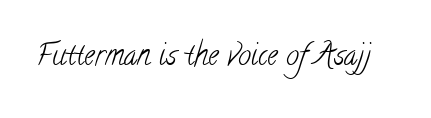
{"serif": "yes", "bold": "no", "weight": "light", "width": "condensed", "stroke_contrast": "low", "x_height": "small", "monospaced": "no", "underline": "no", "letter_spacing": "normal", "letter_spacing_em": 0.0, "glyph_px": 29}
